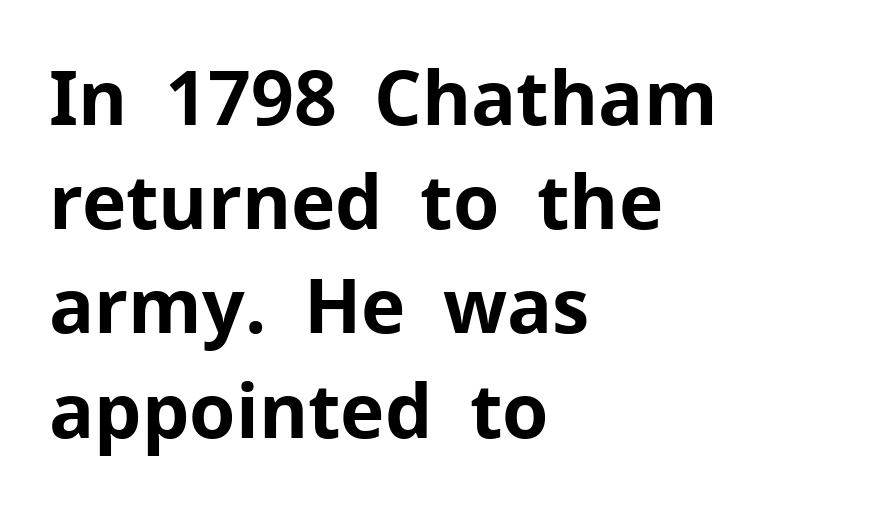
Q: Is the text bold? A: Yes.
Q: Is the text italic (slanted)? A: No, it is upright.
Q: Is the typeface a serif or a sans-serif typeface? A: Sans-serif.
Q: Is the text underlined? A: No.
Q: How is the paragraph aligned? A: Left-aligned.
Q: Is the spacing between letters normal or unusually wide? A: Normal.
Q: Is the spacing between lines tight, normal or loose? A: Normal.
Q: Width (condensed, normal, or wide)? A: Normal.
Q: Stroke contrast? A: Low.
Q: x-height? A: Medium.
Q: Monospaced? A: No.
